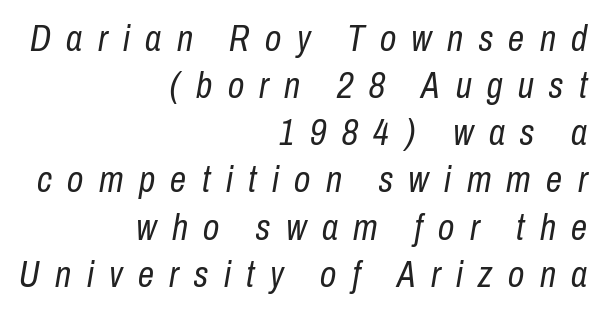
Q: Is the text bold? A: No.
Q: Is the text italic (slanted)? A: Yes, it leans right by about 10 degrees.
Q: Is the text underlined? A: No.
Q: How is the paragraph aligned? A: Right-aligned.
Q: Is the spacing between letters normal or unusually wide? A: Unusually wide.
Q: Is the spacing between lines tight, normal or loose? A: Normal.
Q: Width (condensed, normal, or wide)? A: Condensed.
Q: Stroke contrast? A: Low.
Q: x-height? A: Medium.
Q: Monospaced? A: No.
